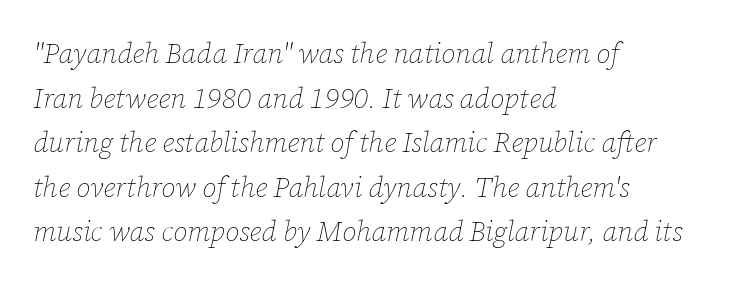
Q: Is the text bold? A: No.
Q: Is the text italic (slanted)? A: Yes, it leans right by about 12 degrees.
Q: Is the text underlined? A: No.
Q: How is the paragraph aligned? A: Left-aligned.
Q: Is the spacing between letters normal or unusually wide? A: Normal.
Q: Is the spacing between lines tight, normal or loose? A: Normal.
Q: Width (condensed, normal, or wide)? A: Normal.
Q: Stroke contrast? A: Low.
Q: x-height? A: Medium.
Q: Monospaced? A: No.
